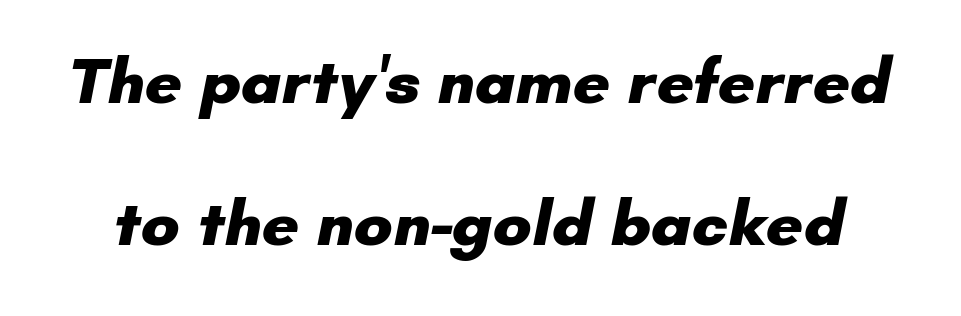
Spacing verdict: proportional, widths tailored to each character. Successive baselines arrive slowly, with a big drop between each. The typesetting leans heavy: a genuine bold. Decoration check: the copy has no underline. The letterforms sit shoulder to shoulder at normal distance.
